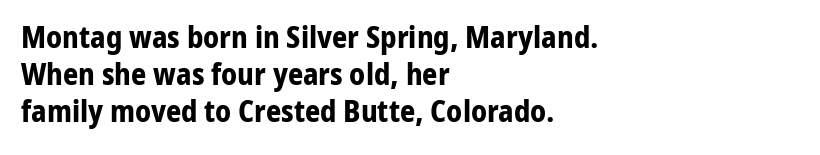
The image shows 30 px bold sans-serif type, upright; set left-aligned, line spacing 1.23x, normal letter spacing, not underlined; low stroke contrast and a medium x-height.
